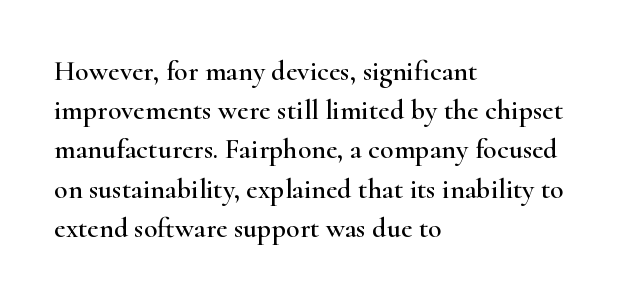
Q: Is the text italic (slanted)? A: No, it is upright.
Q: Is the typeface a serif or a sans-serif typeface? A: Serif.
Q: Is the text underlined? A: No.
Q: How is the paragraph aligned? A: Left-aligned.
Q: Is the spacing between letters normal or unusually wide? A: Normal.
Q: Is the spacing between lines tight, normal or loose? A: Normal.
Q: Width (condensed, normal, or wide)? A: Wide.
Q: Stroke contrast? A: High.
Q: x-height? A: Small.
Q: Monospaced? A: No.
